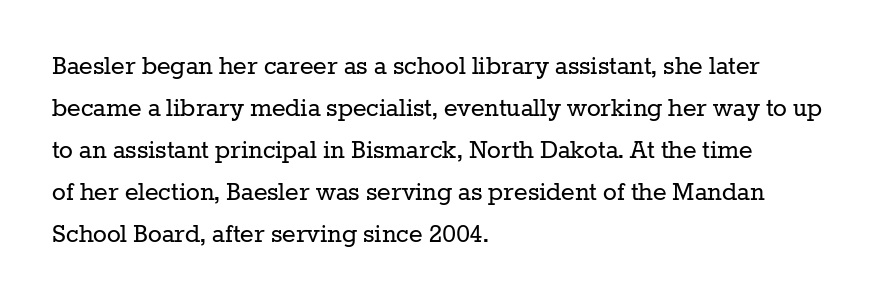
{"serif": "yes", "italic": "no", "bold": "no", "weight": "regular", "width": "normal", "stroke_contrast": "low", "x_height": "medium", "monospaced": "no", "underline": "no", "align": "left", "line_spacing": "normal", "line_spacing_ratio": 1.45, "letter_spacing": "normal", "letter_spacing_em": 0.0, "glyph_px": 29}
